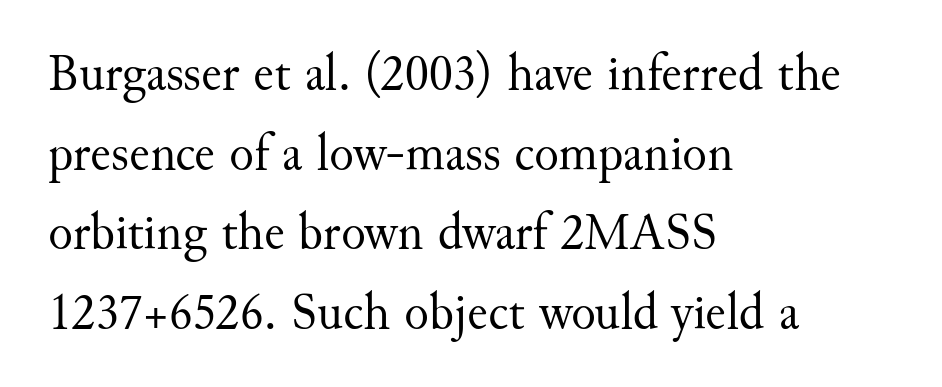
Q: Is the text bold? A: No.
Q: Is the text italic (slanted)? A: No, it is upright.
Q: Is the typeface a serif or a sans-serif typeface? A: Serif.
Q: Is the text underlined? A: No.
Q: How is the paragraph aligned? A: Left-aligned.
Q: Is the spacing between letters normal or unusually wide? A: Normal.
Q: Is the spacing between lines tight, normal or loose? A: Normal.
Q: Width (condensed, normal, or wide)? A: Normal.
Q: Stroke contrast? A: Medium.
Q: x-height? A: Small.
Q: Monospaced? A: No.
